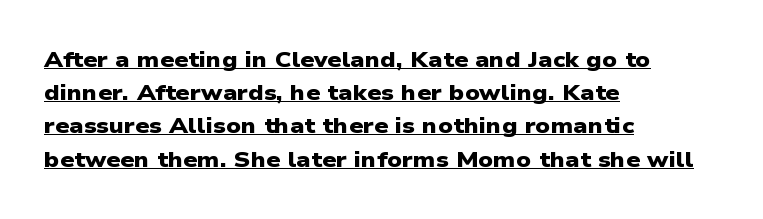
Typeset ragged right — the left edge is the straight one. Short note: letters normally spaced. Reading down the column, the eye jumps a familiar distance to each next line. I'd describe the lettering as bold — thick and assertive. The string is rendered with underlining switched on.
